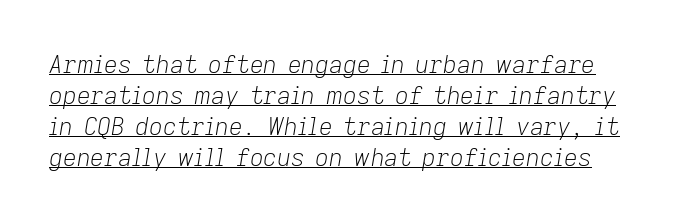
Q: Is the text bold? A: No.
Q: Is the text italic (slanted)? A: Yes, it leans right by about 9 degrees.
Q: Is the text underlined? A: Yes.
Q: Is the spacing between letters normal or unusually wide? A: Normal.
Q: Is the spacing between lines tight, normal or loose? A: Normal.
